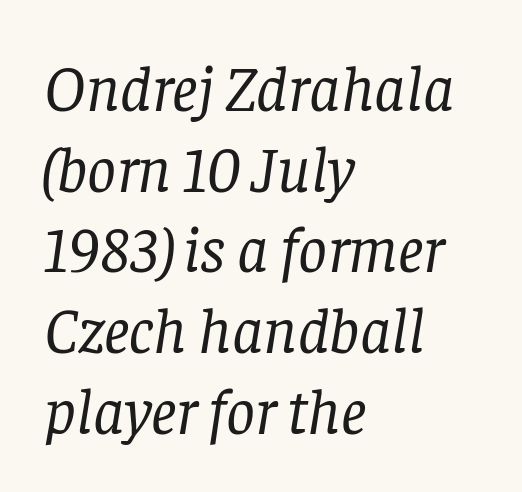
The image shows 64 px regular-weight serif type, italic (leaning right); set left-aligned, normal line spacing (1.26x), normal letter spacing, not underlined; low stroke contrast and a large x-height.
